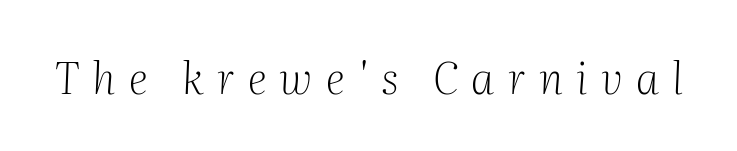
{"serif": "yes", "italic": "yes", "lean": "right", "slant_degrees": 2, "bold": "no", "weight": "light", "width": "normal", "stroke_contrast": "medium", "x_height": "medium", "monospaced": "no", "underline": "no", "letter_spacing": "wide", "letter_spacing_em": 0.31, "glyph_px": 43}
